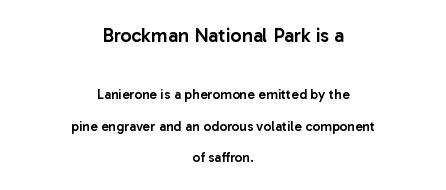
Italic? Not at all — the glyphs are vertical. The baseline area is clear. Its strokes are somewhat broadened, the hallmark of semibold type. If you squint, the top block still reads clearly — it's the larger of the two. Regarding leading, the lines here are spaced well apart.
